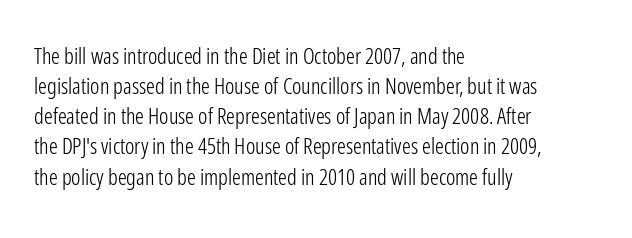
{"italic": "no", "bold": "no", "underline": "no", "align": "left", "line_spacing": "normal", "line_spacing_ratio": 1.37, "letter_spacing": "normal", "letter_spacing_em": 0.0, "glyph_px": 22}
